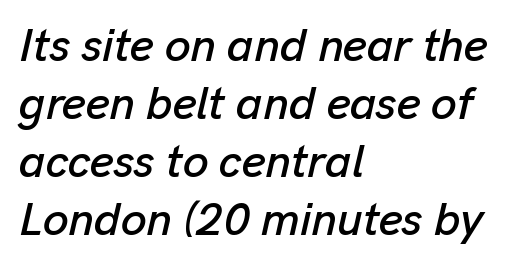
Q: Is the text italic (slanted)? A: Yes, it leans right by about 13 degrees.
Q: Is the text underlined? A: No.
Q: How is the paragraph aligned? A: Left-aligned.
Q: Is the spacing between letters normal or unusually wide? A: Normal.
Q: Is the spacing between lines tight, normal or loose? A: Normal.
Q: Width (condensed, normal, or wide)? A: Normal.
Q: Stroke contrast? A: Low.
Q: x-height? A: Medium.
Q: Monospaced? A: No.
